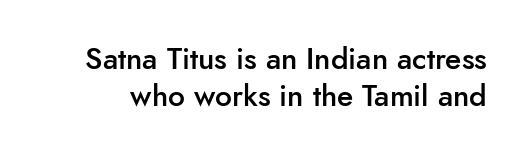
{"serif": "no", "italic": "no", "bold": "semi", "weight": "semibold", "width": "normal", "stroke_contrast": "low", "x_height": "small", "monospaced": "no", "underline": "no", "line_spacing_ratio": 1.24, "letter_spacing": "normal", "letter_spacing_em": 0.0, "glyph_px": 30}
